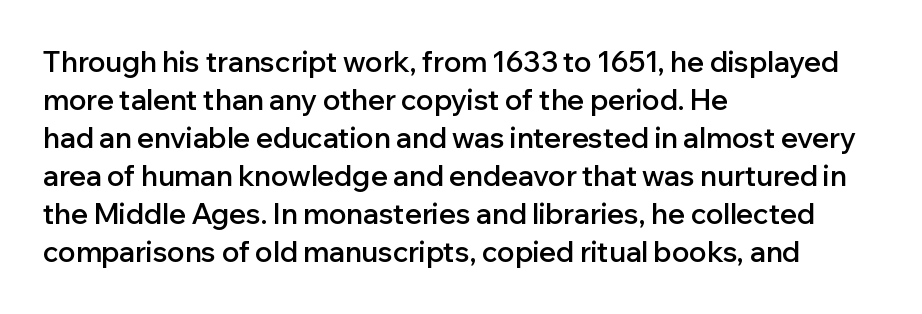
Q: Is the text bold? A: Semi-bold.
Q: Is the text italic (slanted)? A: No, it is upright.
Q: Is the typeface a serif or a sans-serif typeface? A: Sans-serif.
Q: Is the text underlined? A: No.
Q: How is the paragraph aligned? A: Left-aligned.
Q: Is the spacing between letters normal or unusually wide? A: Normal.
Q: Is the spacing between lines tight, normal or loose? A: Normal.
Q: Width (condensed, normal, or wide)? A: Normal.
Q: Stroke contrast? A: Low.
Q: x-height? A: Medium.
Q: Monospaced? A: No.
